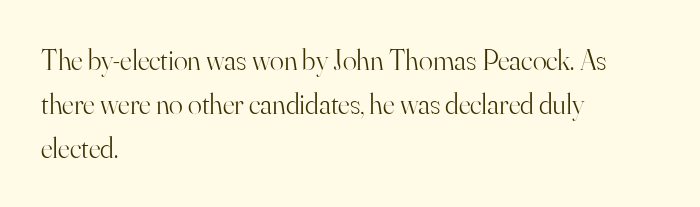
Does the type have serifs? Yes, each stem ends in a small foot. The passage shown is typed in a proportional face where columns would drift. A clean baseline with only descenders dipping below it. A typesetter would mark this as roman, not italic. Notice how descenders clear the ascenders below comfortably — that's standard leading.
